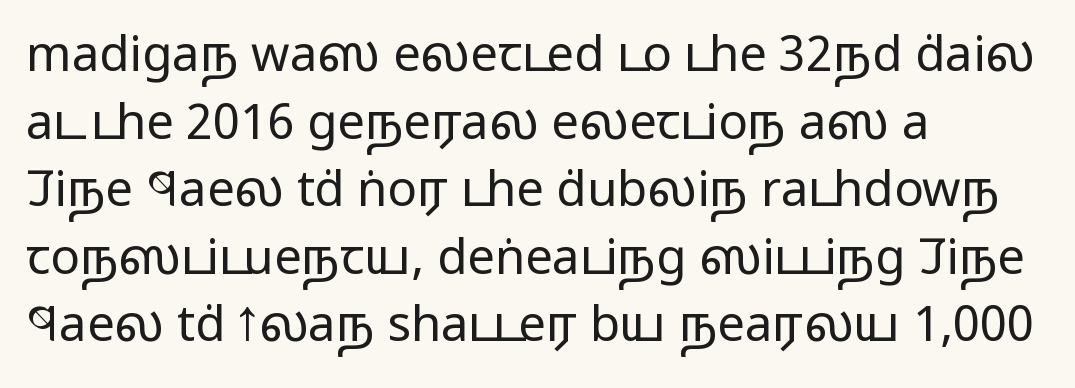
Summary of vertical rhythm: regular, with standard interline spacing. Descenders hang freely into open space. Tall strokes in this sample are plumb rather than angled. The rendering uses natural spacing where letterforms have individual widths.
